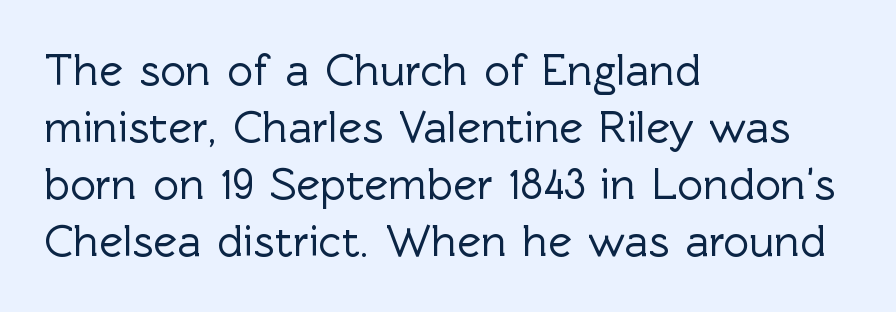
The image shows 45 px sans-serif type, upright; set left-aligned, normal line spacing (1.27x), normal letter spacing, not underlined; a medium x-height.
